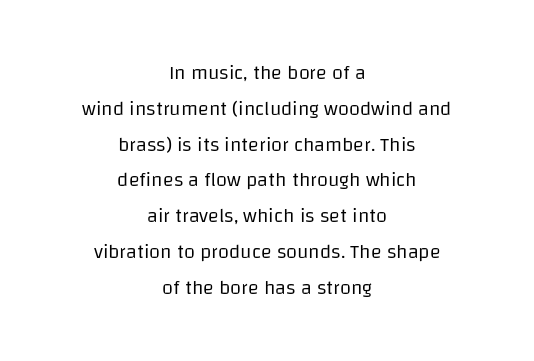
Q: Is the text bold? A: No.
Q: Is the text italic (slanted)? A: No, it is upright.
Q: Is the text underlined? A: No.
Q: How is the paragraph aligned? A: Centered.
Q: Is the spacing between letters normal or unusually wide? A: Normal.
